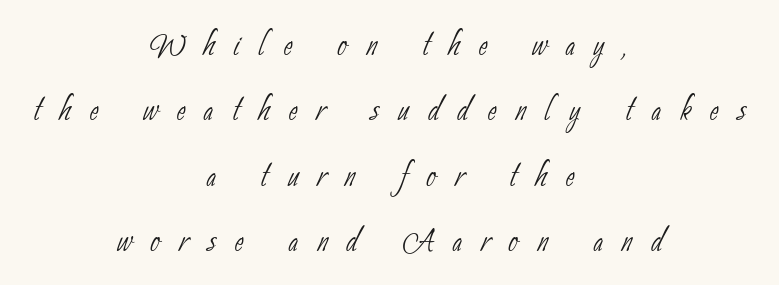
Q: Is the text bold? A: No.
Q: Is the typeface a serif or a sans-serif typeface? A: Sans-serif.
Q: Is the text underlined? A: No.
Q: How is the paragraph aligned? A: Centered.
Q: Is the spacing between letters normal or unusually wide? A: Unusually wide.
Q: Is the spacing between lines tight, normal or loose? A: Normal.
Q: Width (condensed, normal, or wide)? A: Condensed.
Q: Stroke contrast? A: Low.
Q: x-height? A: Small.
Q: Monospaced? A: No.
